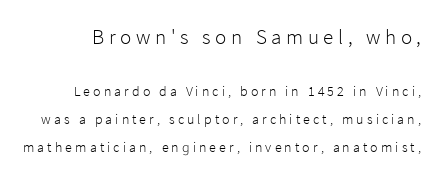
{"italic": "no", "bold": "no", "underline": "no", "line_spacing": "loose", "line_spacing_ratio": 2.01, "letter_spacing": "wide", "letter_spacing_em": 0.22, "larger_block": "first", "size_ratio": 1.5, "glyph_px": 21}
